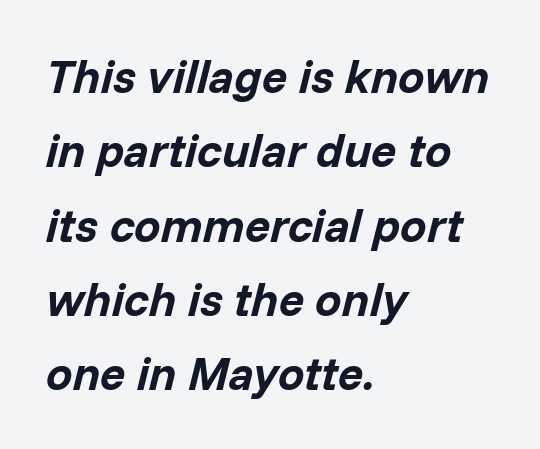
Q: Is the text bold? A: Yes.
Q: Is the text italic (slanted)? A: Yes, it leans right by about 14 degrees.
Q: Is the text underlined? A: No.
Q: How is the paragraph aligned? A: Left-aligned.
Q: Is the spacing between letters normal or unusually wide? A: Normal.
Q: Is the spacing between lines tight, normal or loose? A: Normal.
Q: Width (condensed, normal, or wide)? A: Normal.
Q: Stroke contrast? A: Low.
Q: x-height? A: Medium.
Q: Monospaced? A: No.
